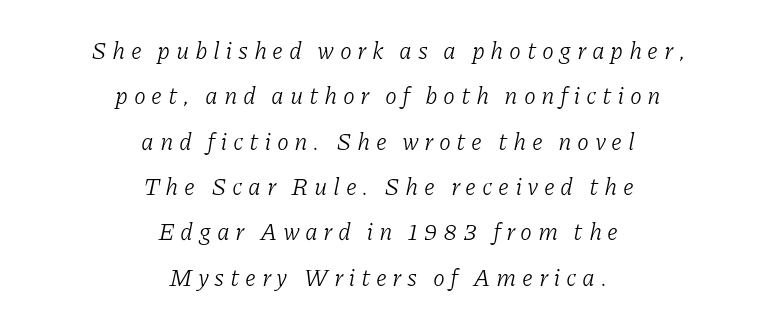
Characters follow at a spacing far wider than the type designer built in. Rendered with sloped, italic letterforms. Alignment: centered. Beneath every word, the page is bare. The typeface has the unassuming heft of standard copy or less.
